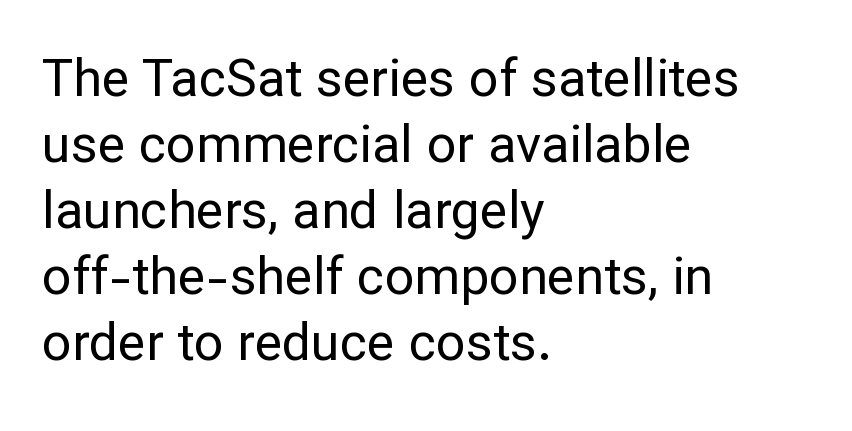
The image shows 52 px regular-weight sans-serif type, upright; set left-aligned, normal line spacing (1.27x), normal letter spacing, not underlined; low stroke contrast and a medium x-height.
